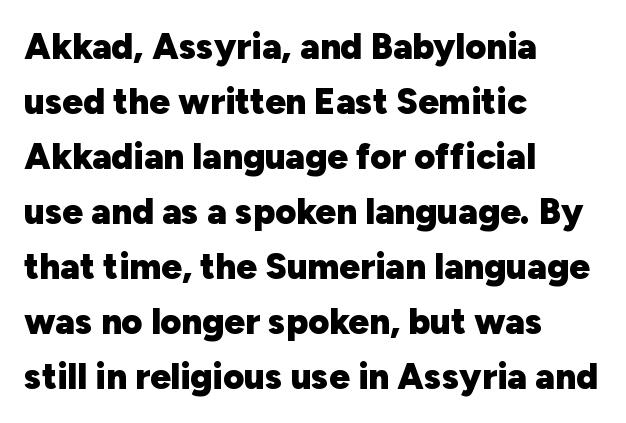
The image shows 36 px heavy sans-serif type, upright; set left-aligned, normal line spacing (1.53x), normal letter spacing, not underlined; low stroke contrast and a medium x-height.
